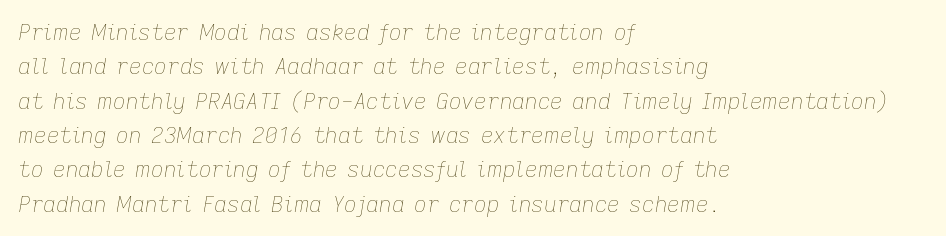
On a weight scale, this lands at 450 or below. Does extra space separate the letters? No, they use regular spacing. Quick note: italic. All the whitespace from short lines collects on the right.
